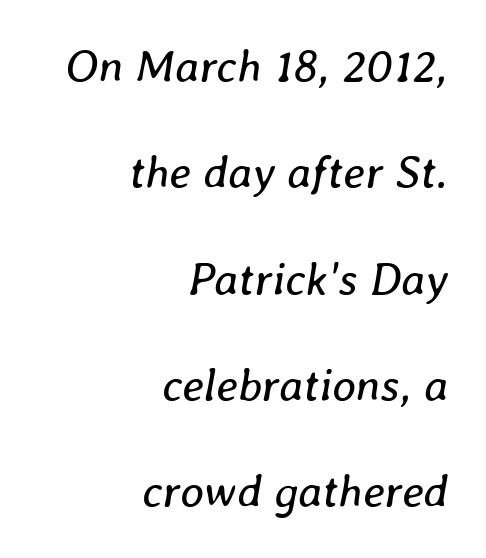
{"italic": "yes", "lean": "right", "slant_degrees": 8, "bold": "no", "weight": "regular", "width": "normal", "stroke_contrast": "low", "x_height": "medium", "monospaced": "no", "underline": "no", "align": "right", "line_spacing": "loose", "line_spacing_ratio": 2.31, "letter_spacing": "normal", "letter_spacing_em": 0.0, "glyph_px": 46}
